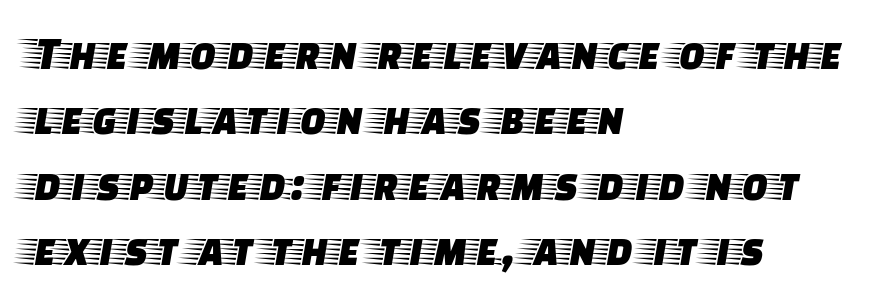
The image shows 48 px wide serif type; set left-aligned, normal line spacing (1.36x), normal letter spacing, not underlined; low stroke contrast and a large x-height.
